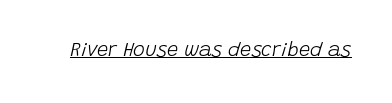
Compared with undecorated copy, this sample adds a rule below the words. Weight: in the light-to-regular range. Quick note: italic. The line texture is even and compact thanks to regular tracking.
